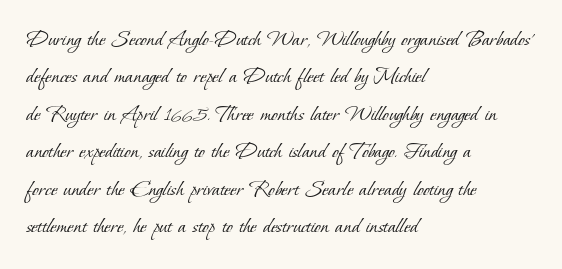
{"bold": "no", "underline": "no", "align": "left", "line_spacing": "normal", "line_spacing_ratio": 1.56, "letter_spacing": "normal", "letter_spacing_em": 0.0, "glyph_px": 24}
